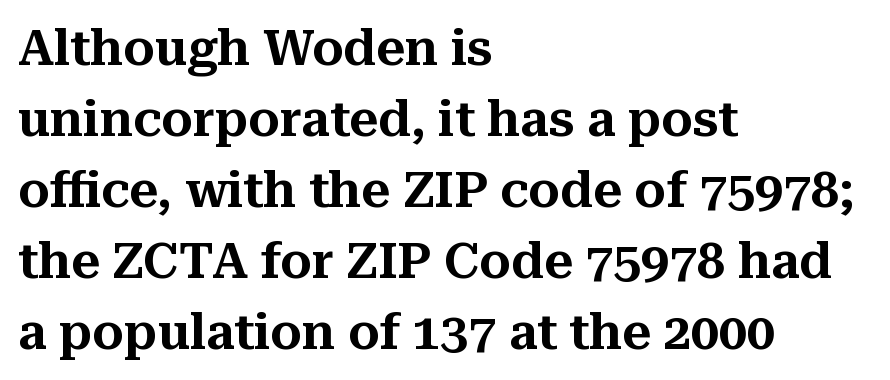
{"serif": "yes", "italic": "no", "width": "normal", "stroke_contrast": "medium", "x_height": "medium", "monospaced": "no", "underline": "no", "align": "left", "line_spacing": "normal", "line_spacing_ratio": 1.42, "letter_spacing": "normal", "letter_spacing_em": 0.0, "glyph_px": 50}
